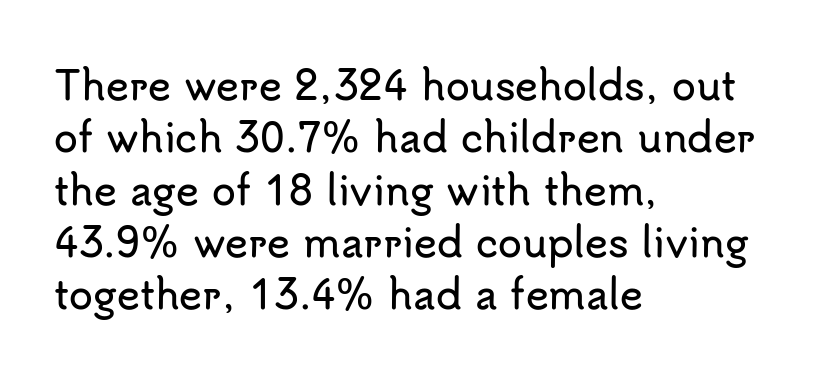
The image shows 39 px sans-serif type, upright; set left-aligned, normal line spacing (1.34x), normal letter spacing, not underlined; low stroke contrast and a small x-height.
